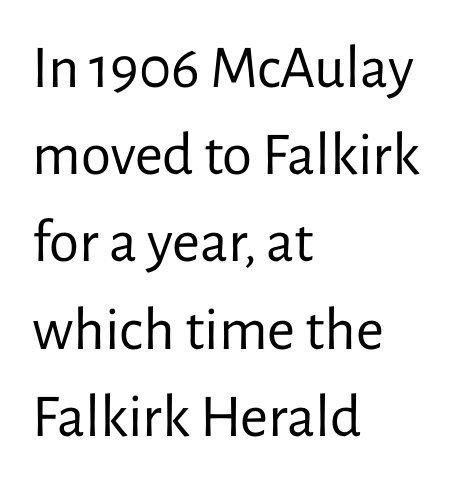
The rendering shows plain stroke endings on the letterforms — a sans-serif design. The cut favours lightness, reaching ordinary text weight at its darkest. Leading: standard. Here the designer chose a conventional face with non-uniform glyph widths.
